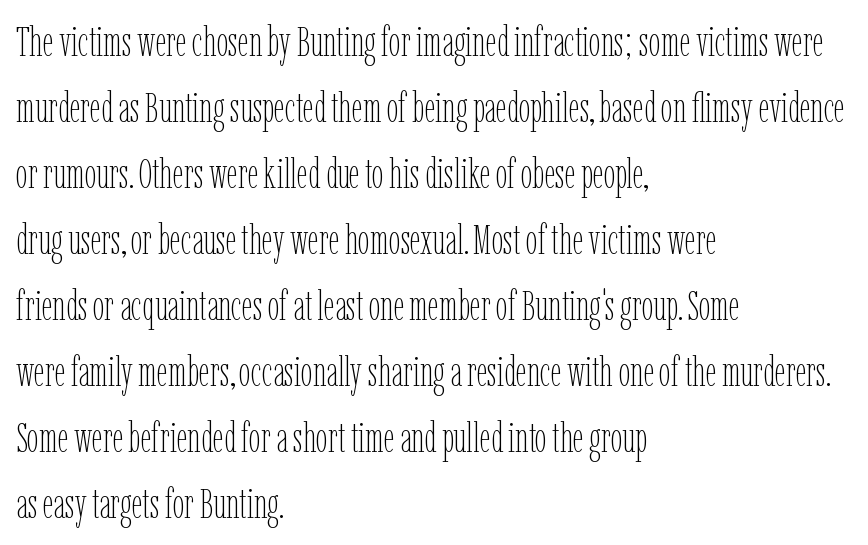
The image shows 42 px thin, condensed type, upright; set left-aligned, normal line spacing (1.57x), normal letter spacing, not underlined; low stroke contrast and a medium x-height.
